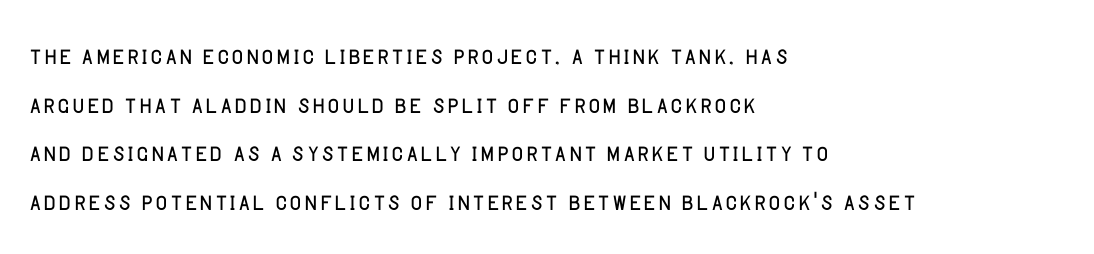
Q: Is the text bold? A: No.
Q: Is the text italic (slanted)? A: No, it is upright.
Q: Is the typeface a serif or a sans-serif typeface? A: Sans-serif.
Q: Is the text underlined? A: No.
Q: How is the paragraph aligned? A: Left-aligned.
Q: Is the spacing between letters normal or unusually wide? A: Normal.
Q: Is the spacing between lines tight, normal or loose? A: Normal.
Q: Width (condensed, normal, or wide)? A: Normal.
Q: Stroke contrast? A: Low.
Q: x-height? A: Large.
Q: Monospaced? A: No.
